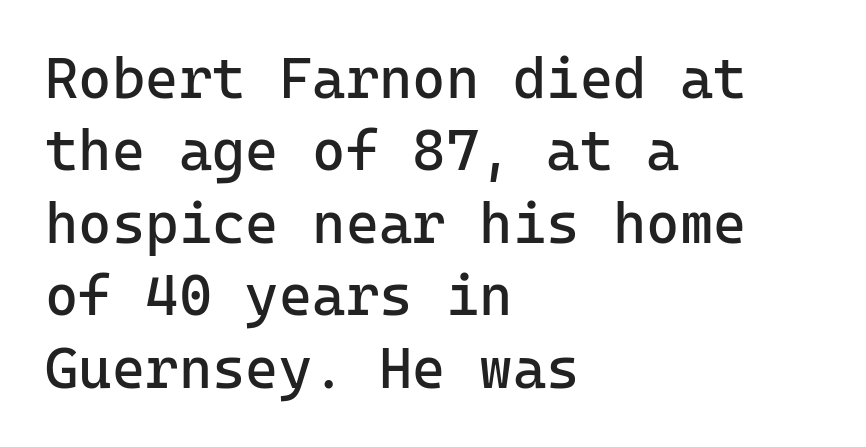
The image shows 57 px regular-weight sans-serif type, upright; set left-aligned, normal line spacing (1.27x), normal letter spacing, not underlined; low stroke contrast and a medium x-height.
